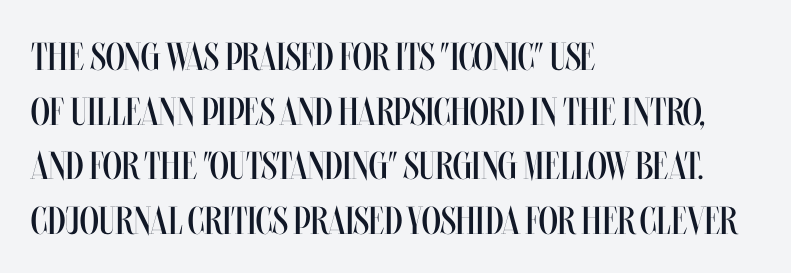
{"italic": "no", "bold": "no", "weight": "regular", "width": "condensed", "stroke_contrast": "medium", "x_height": "large", "monospaced": "no", "underline": "no", "align": "left", "line_spacing": "normal", "line_spacing_ratio": 1.4, "letter_spacing": "normal", "letter_spacing_em": 0.0, "glyph_px": 39}
